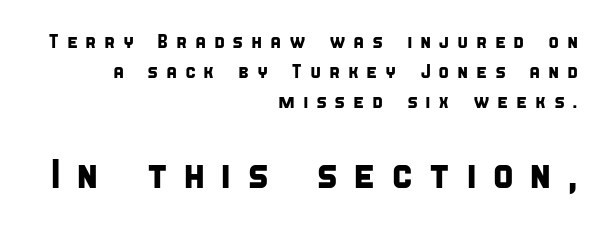
Compare the two chunks: the lower has the greater cap height. Spacing between characters has been opened up far beyond the box default. Character widths vary here, with narrow letters taking less room than wide ones. The font family rendered here belongs to the sans-serif group.
